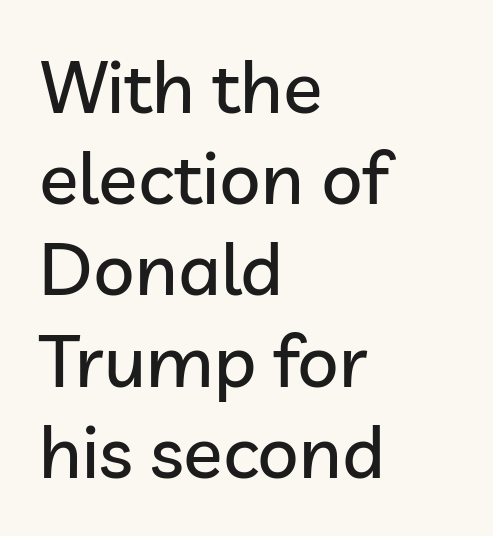
The image shows 73 px sans-serif type, upright; set left-aligned, normal line spacing (1.25x), normal letter spacing, not underlined; low stroke contrast and a medium x-height.
